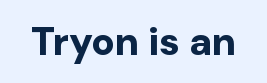
Q: Is the text bold? A: Yes.
Q: Is the text italic (slanted)? A: No, it is upright.
Q: Is the typeface a serif or a sans-serif typeface? A: Sans-serif.
Q: Is the text underlined? A: No.
Q: Is the spacing between letters normal or unusually wide? A: Normal.
Q: Width (condensed, normal, or wide)? A: Normal.
Q: Stroke contrast? A: Low.
Q: x-height? A: Medium.
Q: Monospaced? A: No.
